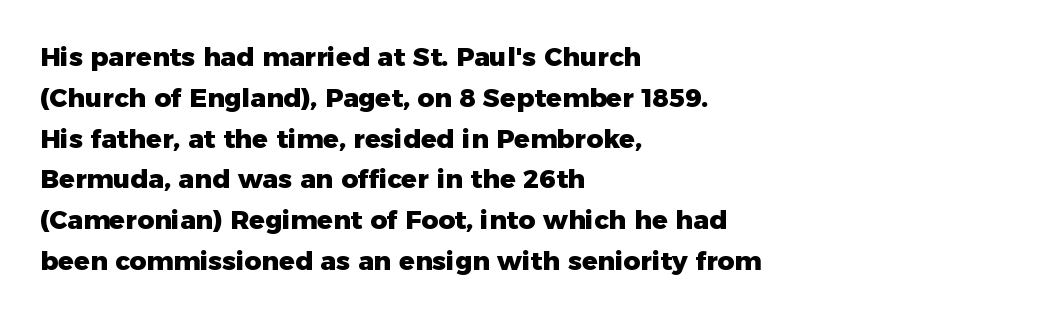
{"italic": "no", "bold": "yes", "underline": "no", "align": "left", "line_spacing": "normal", "line_spacing_ratio": 1.57, "letter_spacing": "normal", "letter_spacing_em": 0.0, "glyph_px": 26}
